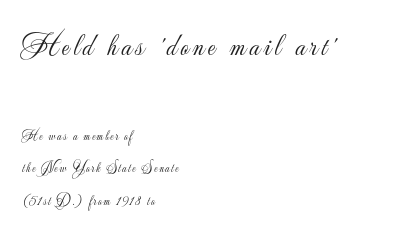
You could not count columns in this text — the font is proportionally spaced. The upper block of text is set noticeably larger than the block beneath it. Caption: face not bold, strokes unweighted. You can tell from the bare stems that sans-serif type was used.
